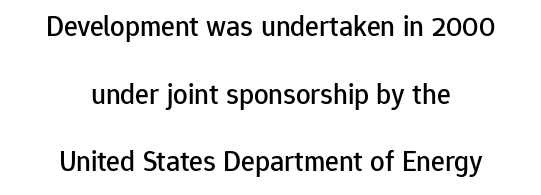
This sample trades compactness for vertical openness between lines. Letters rest on an invisible, unmarked baseline. Every character sits straight up, as roman type does. Spacing verdict: proportional, widths tailored to each character. Each word holds together tightly as a unit, with standard inter-letter gaps. Examine the stroke ends and you'll find no serifs.
